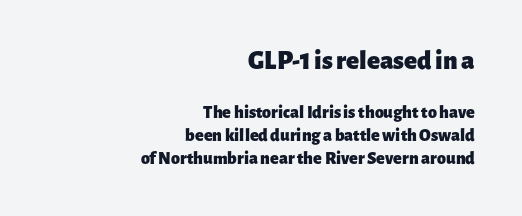
Q: Is the text bold? A: Yes.
Q: Is the text italic (slanted)? A: No, it is upright.
Q: Is the text underlined? A: No.
Q: How is the paragraph aligned? A: Right-aligned.
Q: Is the spacing between letters normal or unusually wide? A: Normal.
Q: Is the spacing between lines tight, normal or loose? A: Normal.
Q: Which block of text is set in a larger size, the first (top) or the second (bottom)? A: The first (top) one.
